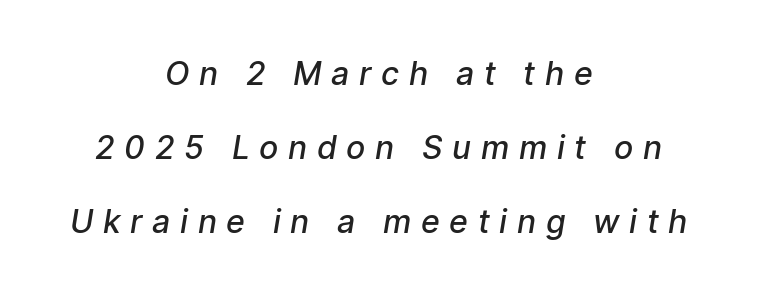
The image shows 32 px semibold sans-serif type; set centered, loose line spacing (2.32x), unusually wide letter spacing (+0.3 em), not underlined; low stroke contrast and a medium x-height.
